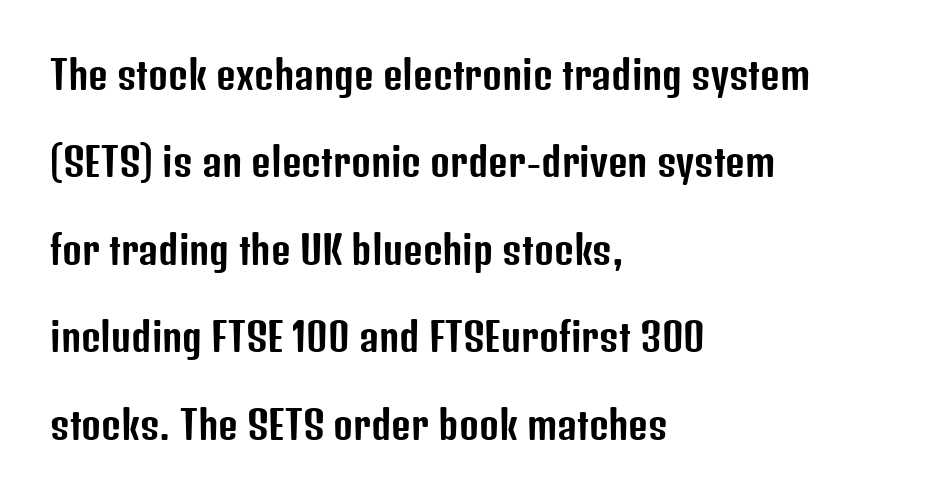
I'd call this a sans setting — the letters go barefoot. These lines are rendered in a variable-pitch font. These lines are set flush left with a ragged right edge. Designer's note — italics off, roman on. The passage shown stacks its lines with a broad gap. Tracking value appears to be zero — textbook default spacing.
